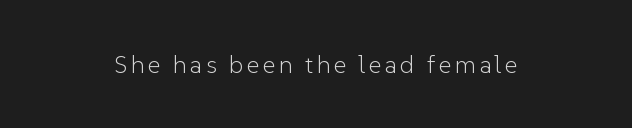
The type sits square on the baseline with zero lean. The strip under each line holds only bare page. Stroke thickness stays within the range of a standard reading face or lighter.
